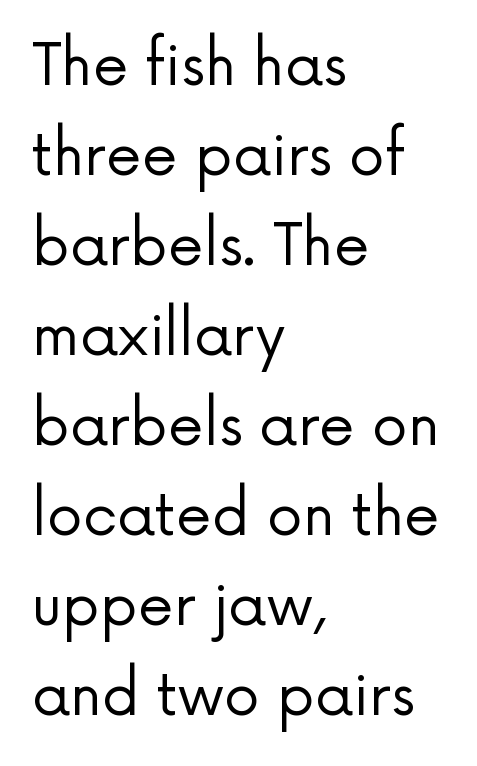
Is the block centered? No — it sits flush against the left margin. The vertical gap from one line to the next is medium. Default kerning and tracking; the words read as compact shapes. Proportional: the letters do not fall into vertical columns. This is roman type, the default non-slanted kind.
